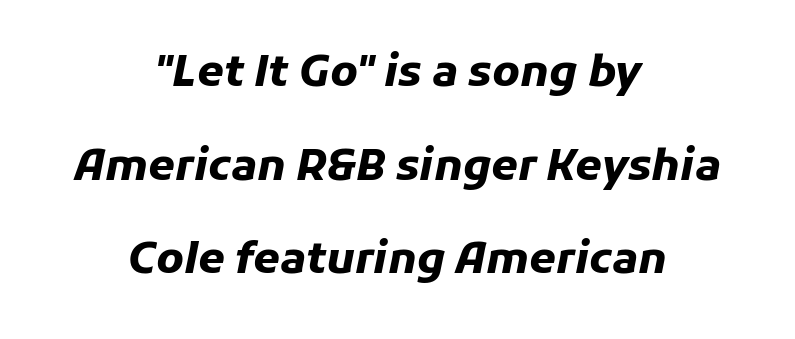
The image shows 43 px heavy type, italic (leaning right); set centered, loose line spacing (2.18x), normal letter spacing, not underlined; low stroke contrast and a medium x-height.
